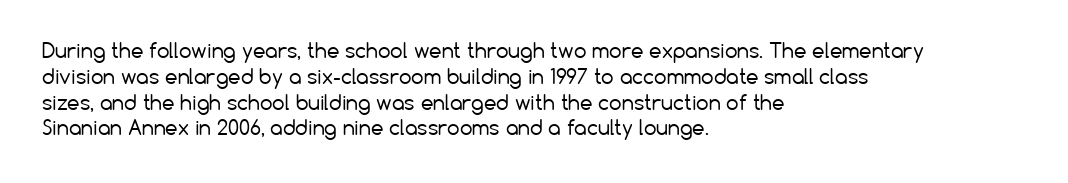
The image shows 20 px text type, upright; set left-aligned, normal line spacing (1.29x), normal letter spacing, not underlined.
